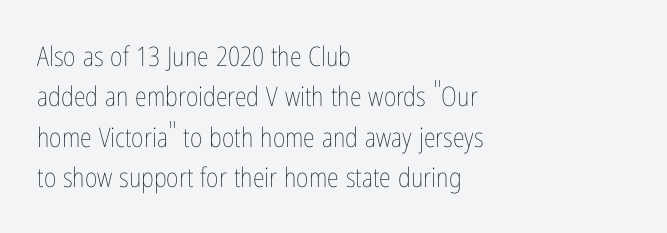
The image shows 27 px text type, upright; set left-aligned, normal line spacing (1.5x), normal letter spacing, not underlined.
